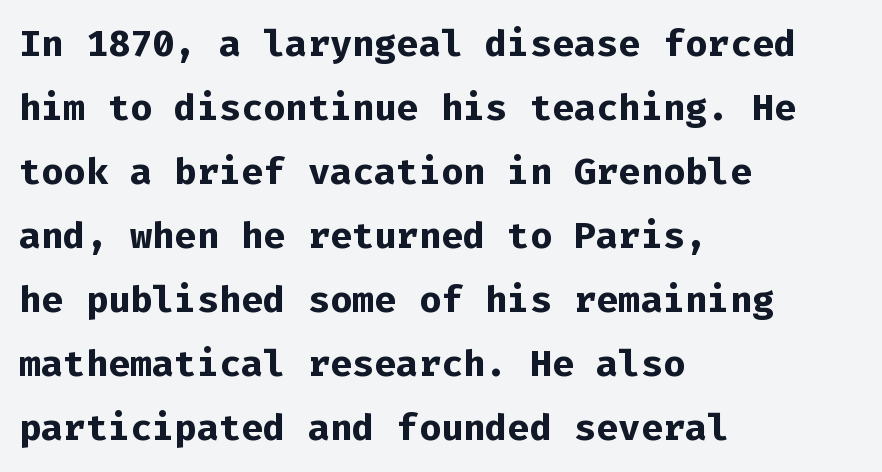
Does the lettering tilt? It doesn't — this is upright. The strokes are fattened all the way to bold. The passage is arranged the way most books set body copy — flush left. The rendering uses typewriter-style spacing with identical character cells. To sum up the face: it is a sans, with no serifs.
